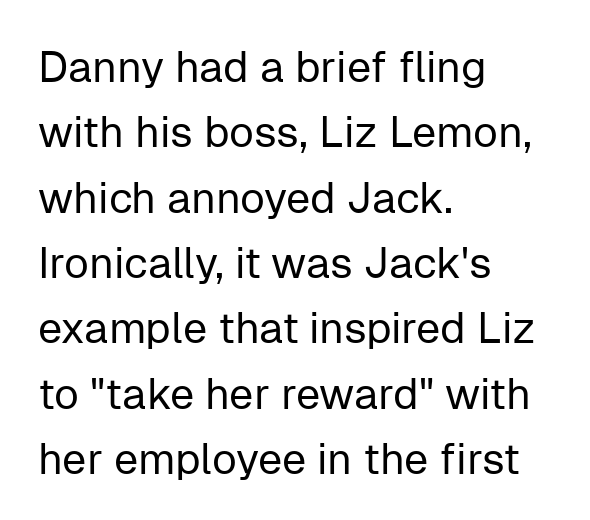
{"serif": "no", "italic": "no", "bold": "no", "weight": "regular", "width": "normal", "stroke_contrast": "low", "x_height": "medium", "monospaced": "no", "underline": "no", "align": "left", "line_spacing": "normal", "line_spacing_ratio": 1.52, "letter_spacing": "normal", "letter_spacing_em": 0.0, "glyph_px": 43}
